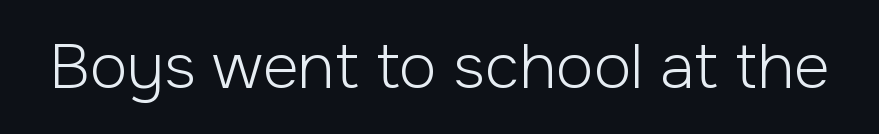
The image shows 62 px light sans-serif type, upright; set normal letter spacing, not underlined; low stroke contrast and a medium x-height.
